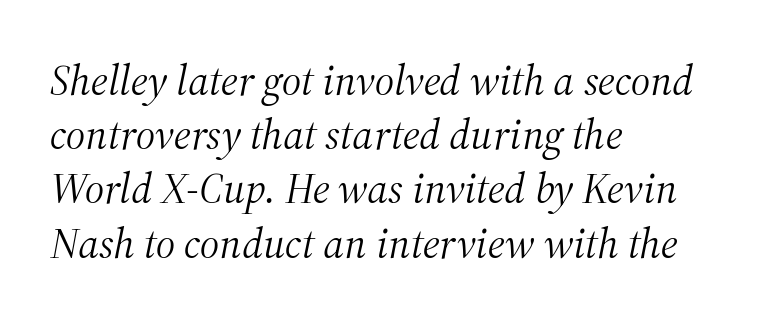
No extra ink here — the face is not bold. Rendered with sloped, italic letterforms. Regarding leading, the lines here are spaced in the standard way. Proportional: the letters do not fall into vertical columns. The setting favours the left margin, as ordinary paragraphs usually do.
